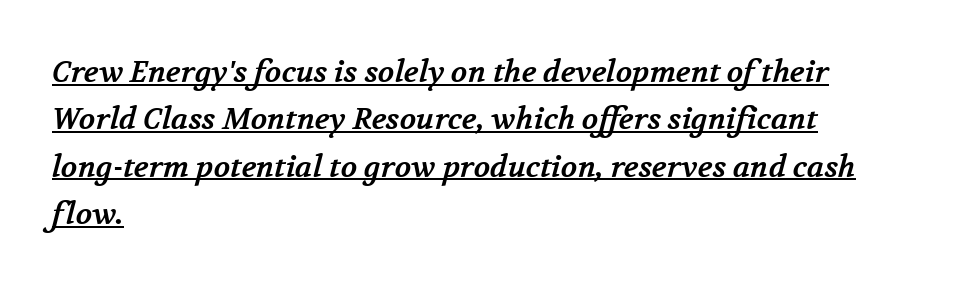
{"serif": "yes", "bold": "yes", "weight": "bold", "width": "normal", "stroke_contrast": "medium", "x_height": "medium", "monospaced": "no", "underline": "yes", "align": "left", "line_spacing": "normal", "line_spacing_ratio": 1.58, "letter_spacing": "normal", "letter_spacing_em": 0.0, "glyph_px": 30}
